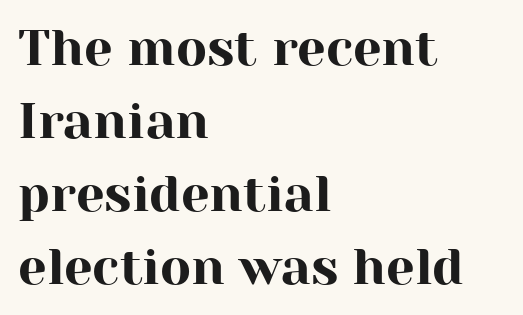
The paragraph has a hard left edge and a soft right edge. Are there feet on the stems? There are — it's a serif. A clean baseline with only descenders dipping below it. In terms of letterspacing, this is plain default setting.
